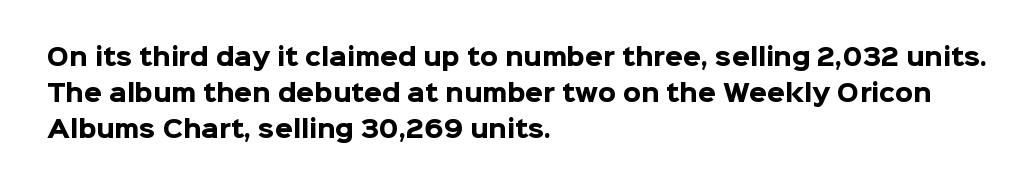
{"italic": "no", "bold": "yes", "underline": "no", "align": "left", "line_spacing": "normal", "line_spacing_ratio": 1.56, "letter_spacing": "normal", "letter_spacing_em": 0.0, "glyph_px": 23}
